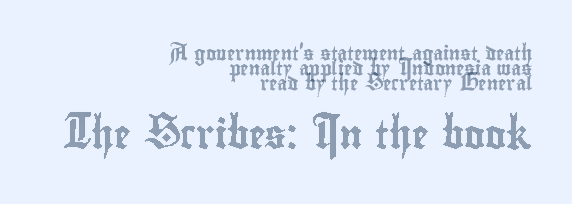
A roman cut, with each character standing at attention. The lower block of text is set noticeably larger than the block above it. Very little white space separates one row of letters from the next. Notice how the passage keeps a crisp vertical edge on the right only. These lines are rendered in a variable-pitch font.
